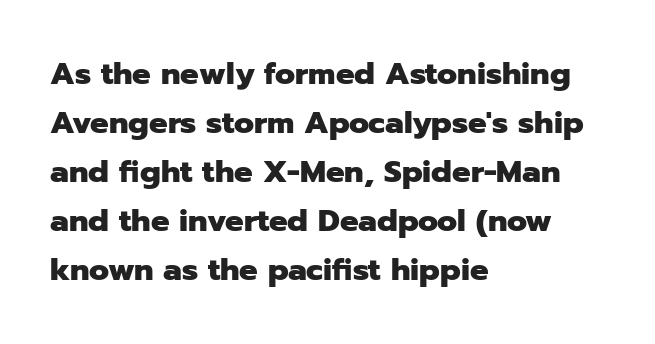
Caption: standard tracking, unaltered. You could not count columns in this text — the font is proportionally spaced. Glance below the letters and you will spot only blank space. Interline gaps are of average width in this sample. This rendering employs a face without finishing strokes, i.e., a sans-serif.
